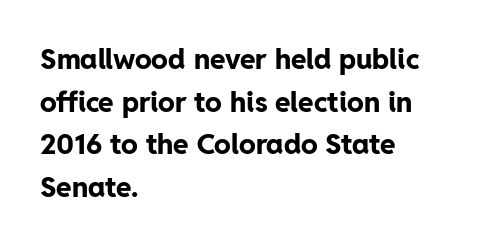
Q: Is the text bold? A: Yes.
Q: Is the text italic (slanted)? A: No, it is upright.
Q: Is the typeface a serif or a sans-serif typeface? A: Sans-serif.
Q: Is the text underlined? A: No.
Q: How is the paragraph aligned? A: Left-aligned.
Q: Is the spacing between letters normal or unusually wide? A: Normal.
Q: Is the spacing between lines tight, normal or loose? A: Normal.
Q: Width (condensed, normal, or wide)? A: Normal.
Q: Stroke contrast? A: Low.
Q: x-height? A: Medium.
Q: Monospaced? A: No.
